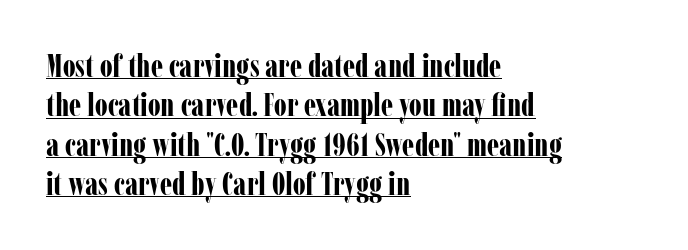
The image shows 32 px bold, condensed serif type, upright; set left-aligned, line spacing 1.23x, normal letter spacing, underlined; low stroke contrast and a medium x-height.
